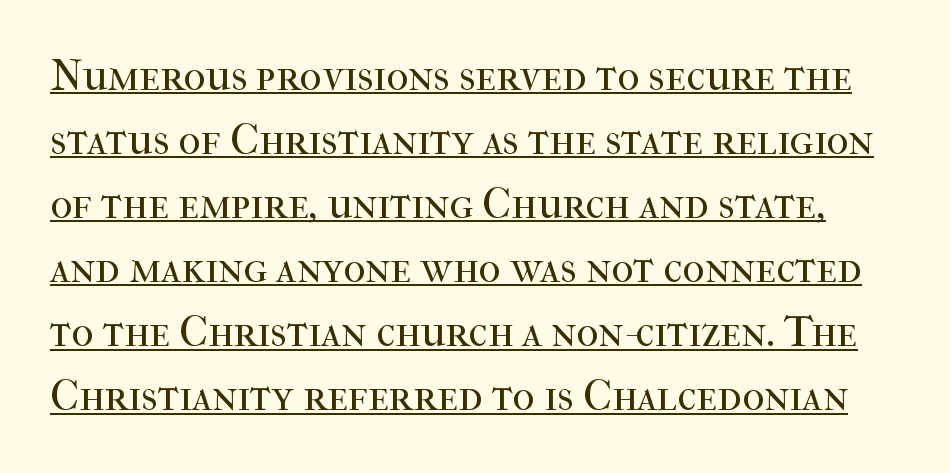
The image shows 43 px regular-weight serif type, upright; set normal line spacing (1.49x), normal letter spacing, underlined; high stroke contrast and a medium x-height.
